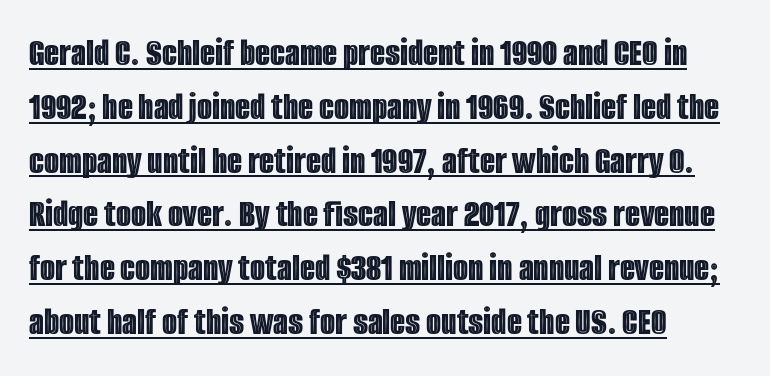
Honestly, the row spacing looks completely unremarkable. This sample uses an upright cut, with every glyph sitting square on the baseline. The string is rendered with underlining switched on. No extra tracking has been applied to these lines. The passage shown is typed in a proportional face where columns would drift. These lines are set flush left with a ragged right edge.
